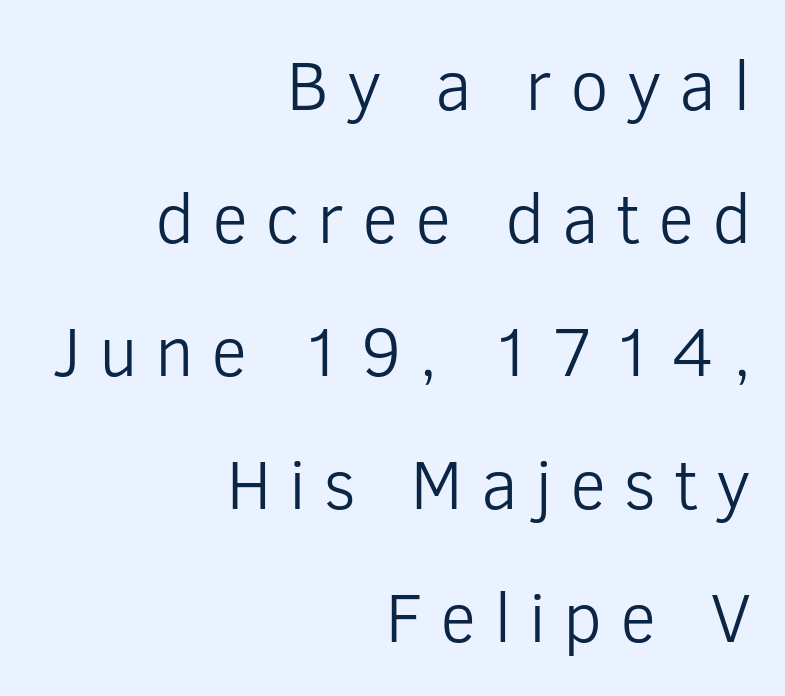
{"serif": "no", "italic": "no", "bold": "no", "weight": "light", "width": "normal", "stroke_contrast": "low", "x_height": "medium", "monospaced": "no", "underline": "no", "align": "right", "line_spacing": "loose", "line_spacing_ratio": 1.9, "letter_spacing": "wide", "letter_spacing_em": 0.25, "glyph_px": 70}
